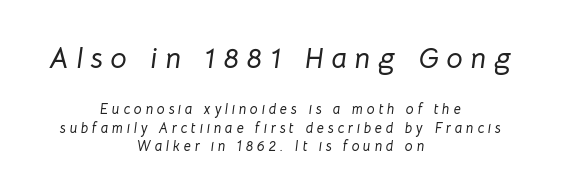
{"italic": "yes", "lean": "right", "slant_degrees": 8, "width": "normal", "stroke_contrast": "low", "x_height": "medium", "monospaced": "no", "underline": "no", "align": "center", "line_spacing": "normal", "line_spacing_ratio": 1.32, "letter_spacing": "wide", "letter_spacing_em": 0.27, "larger_block": "first", "size_ratio": 2.07, "glyph_px": 29}
